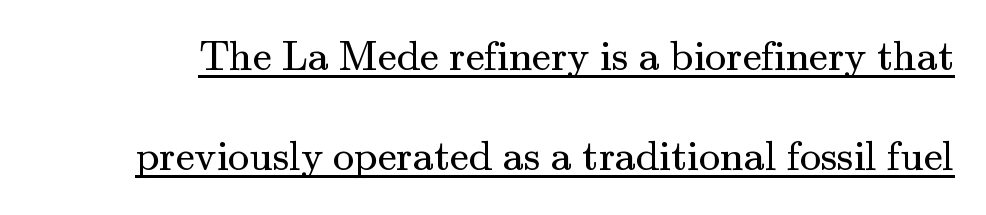
Q: Is the text bold? A: No.
Q: Is the text italic (slanted)? A: No, it is upright.
Q: Is the typeface a serif or a sans-serif typeface? A: Serif.
Q: Is the text underlined? A: Yes.
Q: Is the spacing between letters normal or unusually wide? A: Normal.
Q: Is the spacing between lines tight, normal or loose? A: Loose.
Q: Width (condensed, normal, or wide)? A: Normal.
Q: Stroke contrast? A: Medium.
Q: x-height? A: Small.
Q: Monospaced? A: No.
